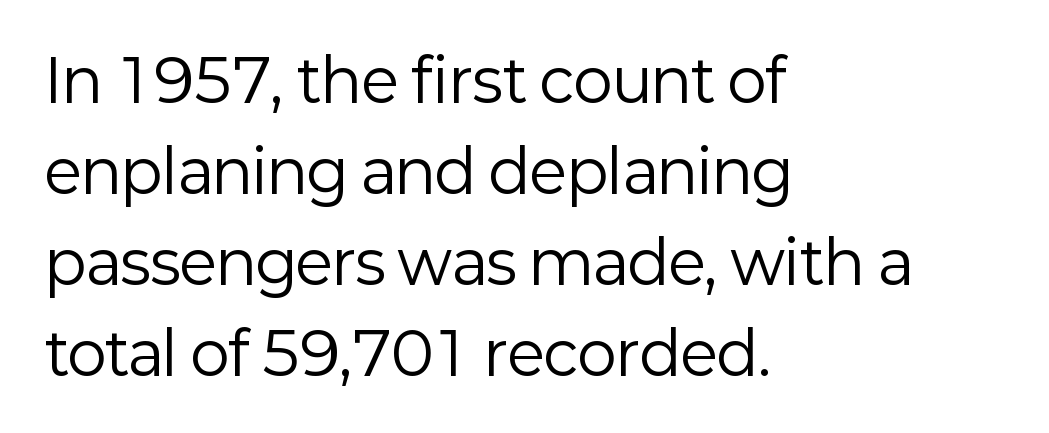
Q: Is the text bold? A: No.
Q: Is the text italic (slanted)? A: No, it is upright.
Q: Is the typeface a serif or a sans-serif typeface? A: Sans-serif.
Q: Is the text underlined? A: No.
Q: How is the paragraph aligned? A: Left-aligned.
Q: Is the spacing between letters normal or unusually wide? A: Normal.
Q: Is the spacing between lines tight, normal or loose? A: Normal.
Q: Width (condensed, normal, or wide)? A: Normal.
Q: Stroke contrast? A: Low.
Q: x-height? A: Medium.
Q: Monospaced? A: No.
